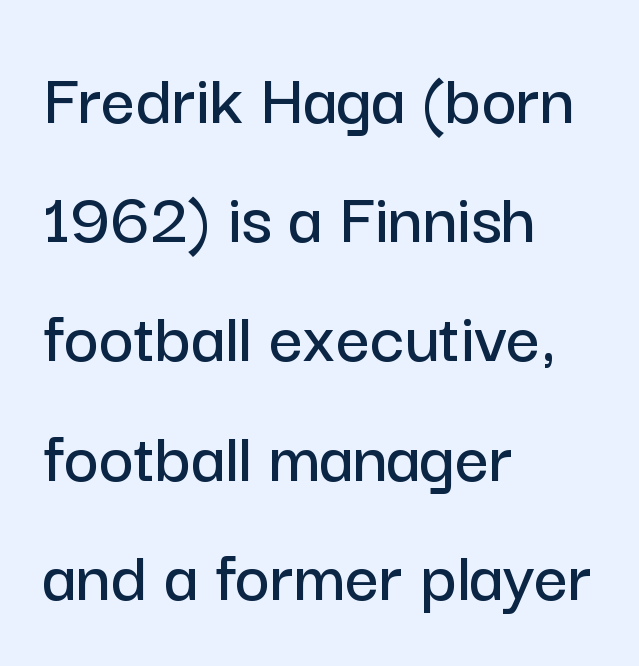
{"serif": "no", "italic": "no", "width": "normal", "stroke_contrast": "low", "x_height": "medium", "monospaced": "no", "underline": "no", "align": "left", "line_spacing": "normal", "line_spacing_ratio": 1.59, "letter_spacing": "normal", "letter_spacing_em": 0.0, "glyph_px": 75}
